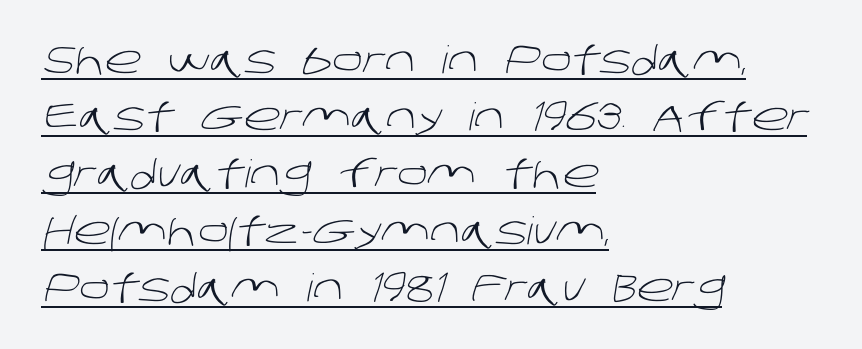
{"serif": "no", "bold": "no", "weight": "light", "width": "normal", "stroke_contrast": "low", "x_height": "large", "monospaced": "no", "underline": "yes", "align": "left", "line_spacing": "normal", "line_spacing_ratio": 1.5, "letter_spacing": "normal", "letter_spacing_em": 0.0, "glyph_px": 38}
